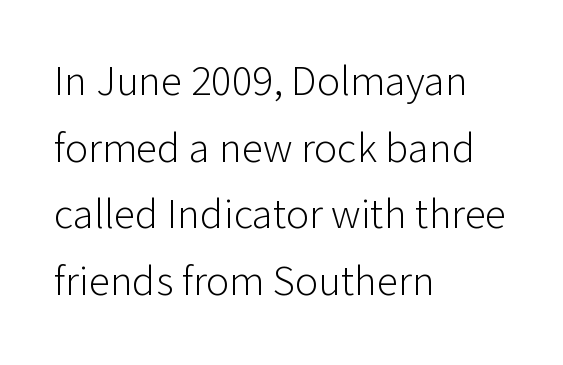
{"serif": "no", "italic": "no", "bold": "no", "weight": "light", "width": "normal", "stroke_contrast": "low", "x_height": "medium", "monospaced": "no", "underline": "no", "align": "left", "line_spacing": "normal", "line_spacing_ratio": 1.55, "letter_spacing": "normal", "letter_spacing_em": 0.0, "glyph_px": 43}
